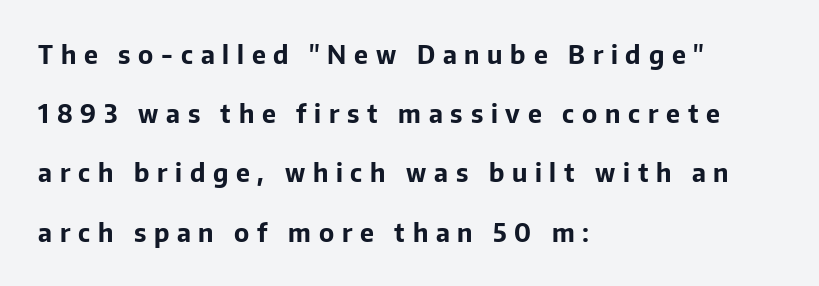
Q: Is the text bold? A: Yes.
Q: Is the text italic (slanted)? A: No, it is upright.
Q: Is the text underlined? A: No.
Q: How is the paragraph aligned? A: Left-aligned.
Q: Is the spacing between letters normal or unusually wide? A: Unusually wide.
Q: Is the spacing between lines tight, normal or loose? A: Loose.
